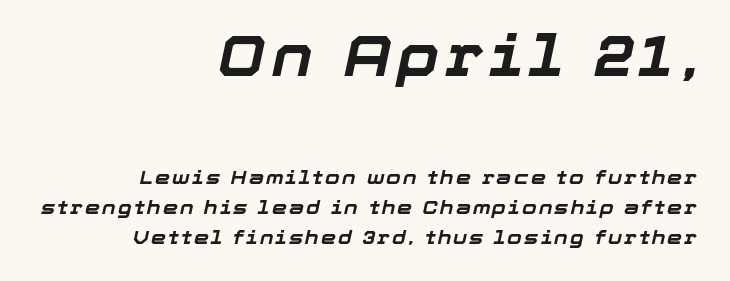
The image shows 57 px bold type, italic (leaning right); set right-aligned, normal line spacing (1.58x), not underlined; the first (top) block is 3.0x larger; low stroke contrast and a medium x-height.
